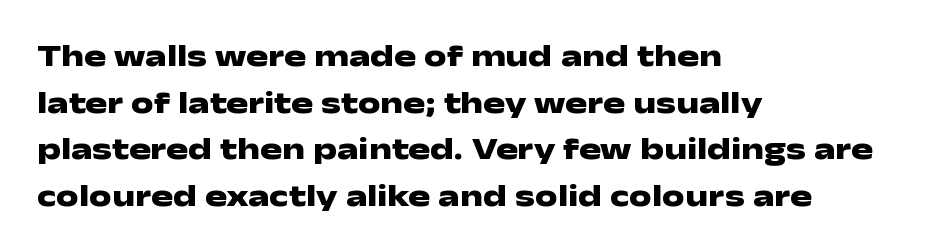
The image shows 32 px heavy, wide sans-serif type, upright; set left-aligned, normal line spacing (1.46x), normal letter spacing, not underlined; low stroke contrast and a medium x-height.
